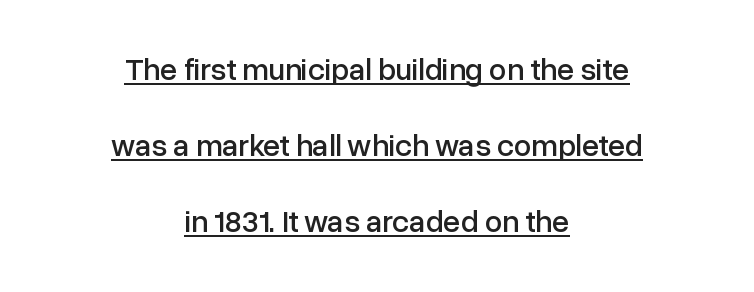
{"serif": "no", "italic": "no", "width": "normal", "stroke_contrast": "low", "x_height": "medium", "monospaced": "no", "underline": "yes", "align": "center", "line_spacing": "loose", "line_spacing_ratio": 2.45, "letter_spacing": "normal", "letter_spacing_em": 0.0, "glyph_px": 31}
